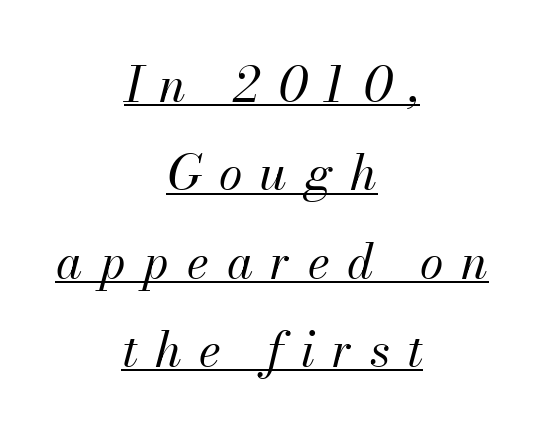
Q: Is the text bold? A: No.
Q: Is the text italic (slanted)? A: Yes, it leans right by about 13 degrees.
Q: Is the text underlined? A: Yes.
Q: How is the paragraph aligned? A: Centered.
Q: Is the spacing between letters normal or unusually wide? A: Unusually wide.
Q: Width (condensed, normal, or wide)? A: Normal.
Q: Stroke contrast? A: Medium.
Q: x-height? A: Small.
Q: Monospaced? A: No.
